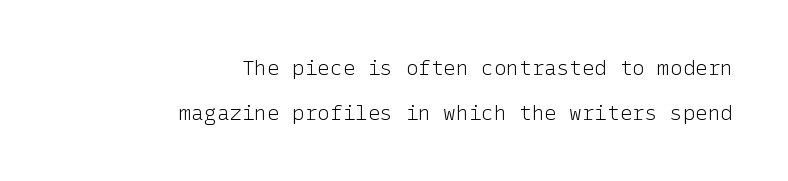
Q: Is the text bold? A: No.
Q: Is the text italic (slanted)? A: No, it is upright.
Q: Is the text underlined? A: No.
Q: How is the paragraph aligned? A: Right-aligned.
Q: Is the spacing between letters normal or unusually wide? A: Normal.
Q: Is the spacing between lines tight, normal or loose? A: Loose.
